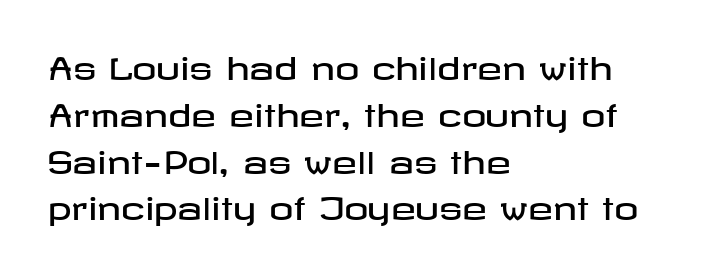
This sample uses a sans-serif face. The rendering uses a moderate line-height, typical for paragraphs. Students, note that the glyphs here touch the page at normal intervals. All the whitespace from short lines collects on the right. Each row of text sits above clean, open space.
